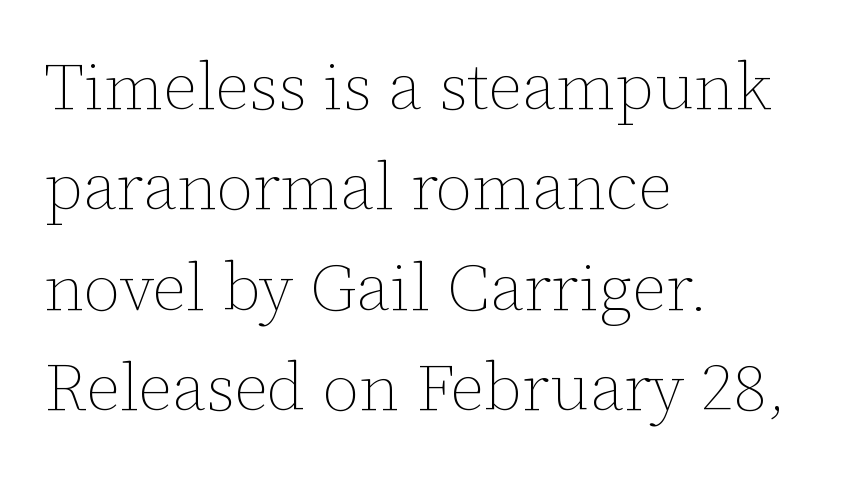
Weight: regular or lighter. The compositor pushed each line to the left boundary. The font's upright variant was chosen for this text. Interline gaps are of average width in this sample.
